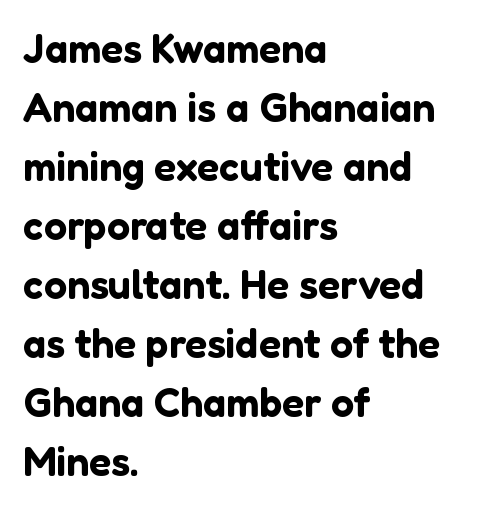
The image shows 41 px sans-serif type, upright; set left-aligned, normal line spacing (1.44x), normal letter spacing, not underlined; low stroke contrast and a medium x-height.
